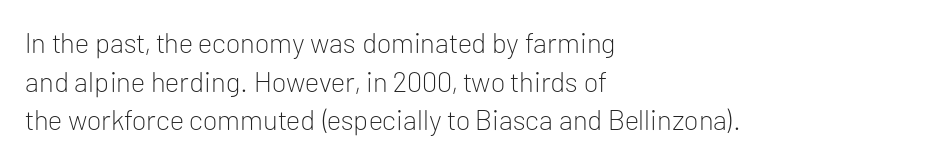
The image shows 28 px light sans-serif type, upright; set left-aligned, normal line spacing (1.38x), normal letter spacing, not underlined; low stroke contrast and a medium x-height.
